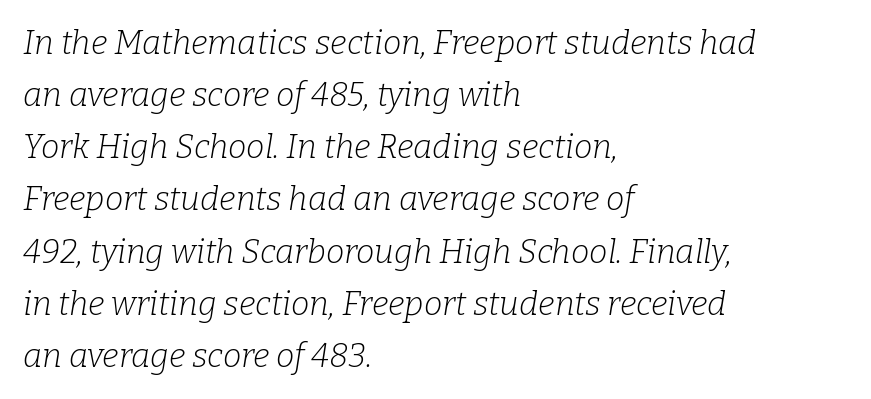
Q: Is the text bold? A: No.
Q: Is the text italic (slanted)? A: Yes, it leans right by about 9 degrees.
Q: Is the typeface a serif or a sans-serif typeface? A: Serif.
Q: Is the text underlined? A: No.
Q: How is the paragraph aligned? A: Left-aligned.
Q: Is the spacing between letters normal or unusually wide? A: Normal.
Q: Is the spacing between lines tight, normal or loose? A: Normal.
Q: Width (condensed, normal, or wide)? A: Normal.
Q: Stroke contrast? A: Low.
Q: x-height? A: Medium.
Q: Monospaced? A: No.
